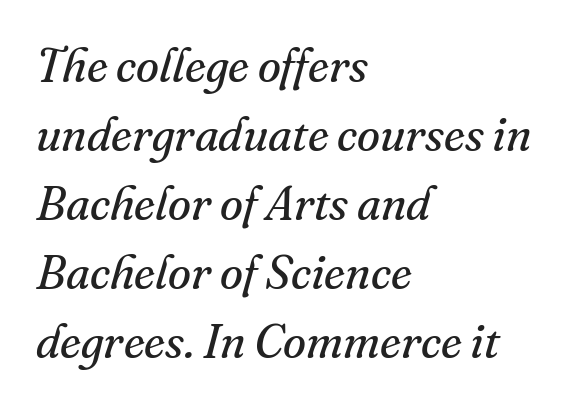
Q: Is the text bold? A: No.
Q: Is the text italic (slanted)? A: Yes, it leans right by about 16 degrees.
Q: Is the typeface a serif or a sans-serif typeface? A: Serif.
Q: Is the text underlined? A: No.
Q: How is the paragraph aligned? A: Left-aligned.
Q: Is the spacing between letters normal or unusually wide? A: Normal.
Q: Is the spacing between lines tight, normal or loose? A: Normal.
Q: Width (condensed, normal, or wide)? A: Normal.
Q: Stroke contrast? A: Medium.
Q: x-height? A: Small.
Q: Monospaced? A: No.
